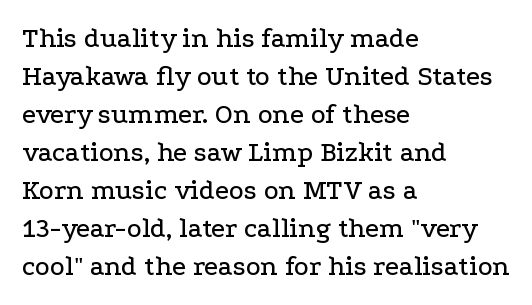
Notice how the passage keeps a crisp vertical edge on the left only. Notice how the stems are strictly vertical — no italics here. Descenders hang freely into open space. The letterforms sit shoulder to shoulder at normal distance. Letterform terminals end in serifs throughout the passage.
